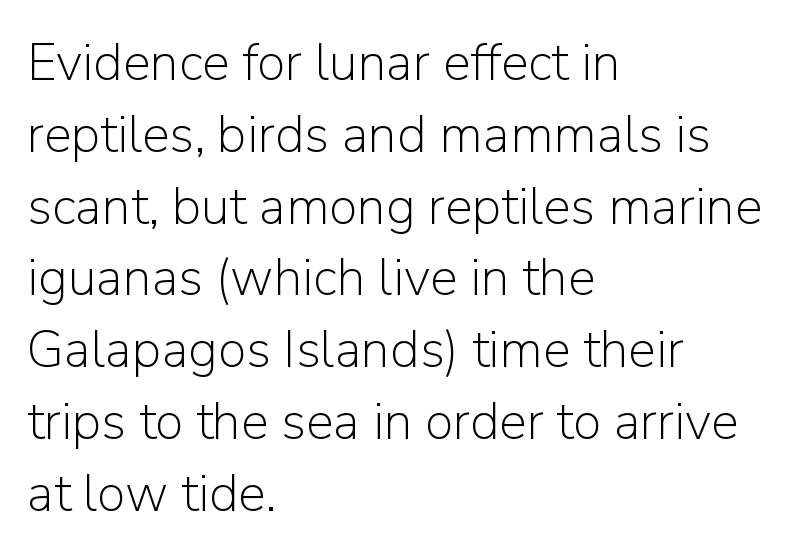
{"serif": "no", "italic": "no", "bold": "no", "weight": "light", "width": "normal", "stroke_contrast": "low", "x_height": "medium", "monospaced": "no", "underline": "no", "align": "left", "line_spacing": "normal", "line_spacing_ratio": 1.38, "letter_spacing": "normal", "letter_spacing_em": 0.0, "glyph_px": 52}
